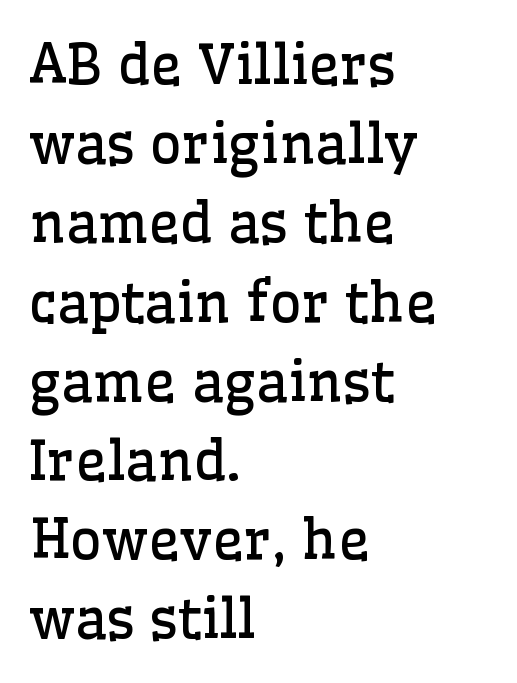
The rendering uses natural spacing where letterforms have individual widths. The space directly below the letters is spotless. Letter spacing: default. The font's upright variant was chosen for this text. To sum up the face: it has serifs.
